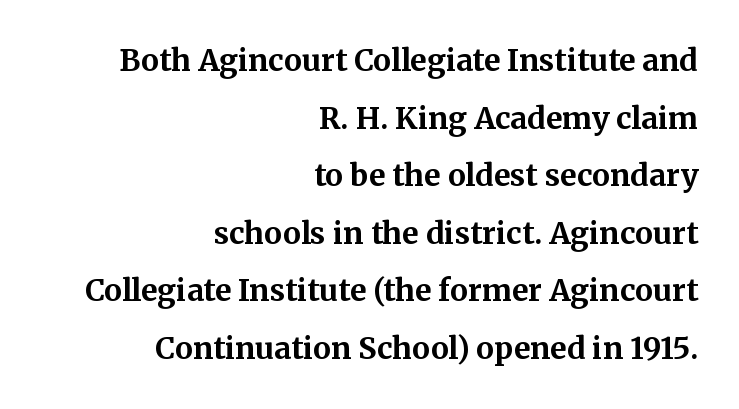
Q: Is the text bold? A: Yes.
Q: Is the text italic (slanted)? A: No, it is upright.
Q: Is the typeface a serif or a sans-serif typeface? A: Serif.
Q: Is the text underlined? A: No.
Q: How is the paragraph aligned? A: Right-aligned.
Q: Is the spacing between letters normal or unusually wide? A: Normal.
Q: Is the spacing between lines tight, normal or loose? A: Loose.
Q: Width (condensed, normal, or wide)? A: Normal.
Q: Stroke contrast? A: Medium.
Q: x-height? A: Medium.
Q: Monospaced? A: No.
